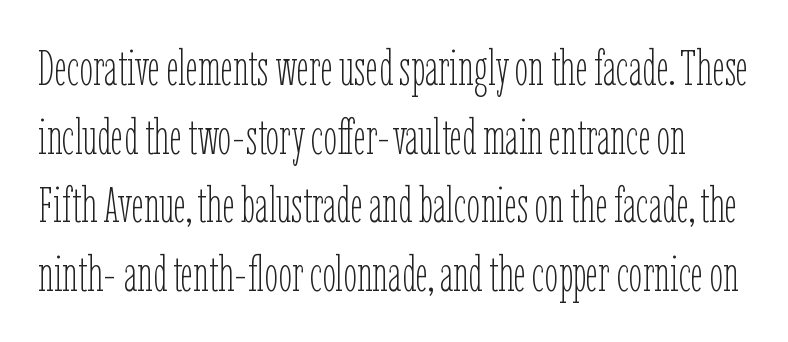
Q: Is the text bold? A: No.
Q: Is the text italic (slanted)? A: No, it is upright.
Q: Is the text underlined? A: No.
Q: Is the spacing between letters normal or unusually wide? A: Normal.
Q: Is the spacing between lines tight, normal or loose? A: Normal.
Q: Width (condensed, normal, or wide)? A: Condensed.
Q: Stroke contrast? A: Low.
Q: x-height? A: Medium.
Q: Monospaced? A: No.
